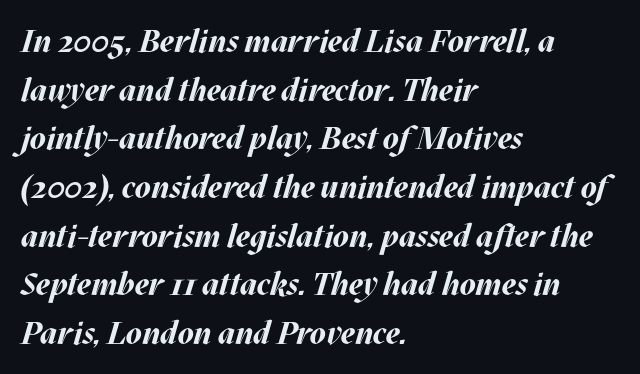
{"italic": "yes", "lean": "right", "slant_degrees": 17, "bold": "yes", "weight": "bold", "width": "normal", "stroke_contrast": "medium", "x_height": "large", "monospaced": "no", "underline": "no", "align": "left", "line_spacing": "normal", "line_spacing_ratio": 1.52, "letter_spacing": "normal", "letter_spacing_em": 0.0, "glyph_px": 32}
